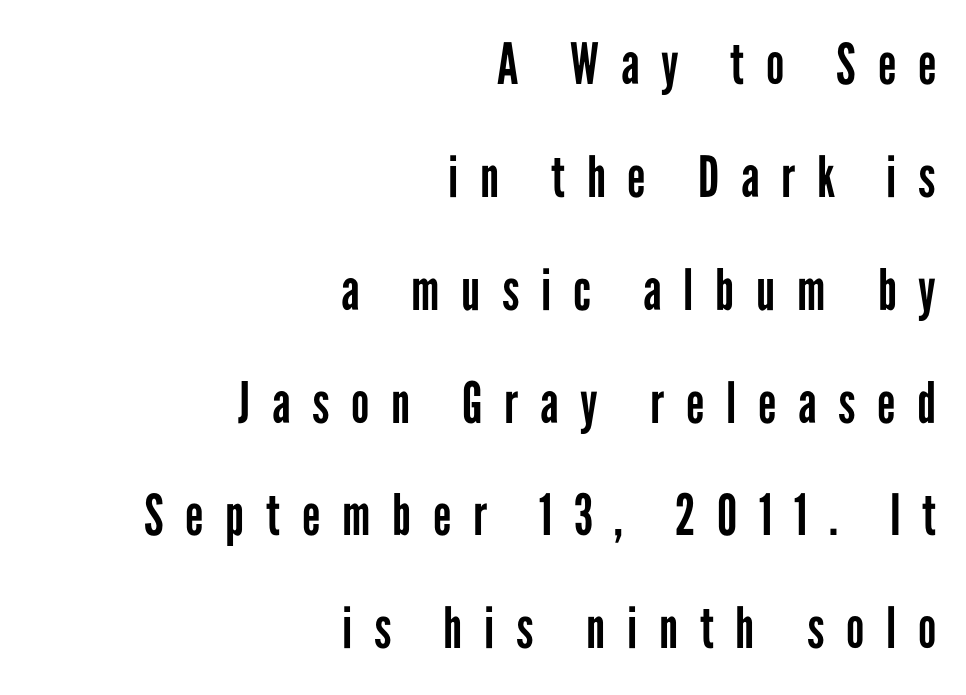
The image shows 57 px regular-weight, condensed sans-serif type, upright; set right-aligned, loose line spacing (1.98x), unusually wide letter spacing (+0.38 em), not underlined; low stroke contrast and a medium x-height.
